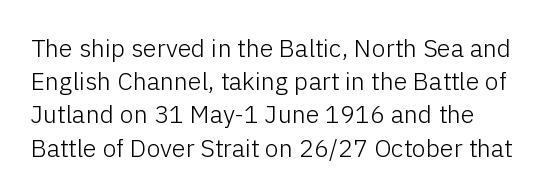
Q: Is the text bold? A: No.
Q: Is the text italic (slanted)? A: No, it is upright.
Q: Is the text underlined? A: No.
Q: Is the spacing between letters normal or unusually wide? A: Normal.
Q: Is the spacing between lines tight, normal or loose? A: Normal.
